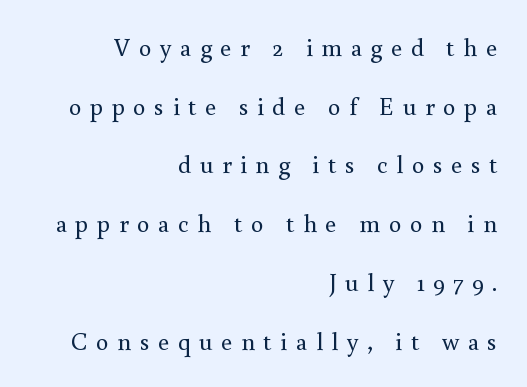
{"italic": "no", "bold": "no", "underline": "no", "align": "right", "line_spacing": "loose", "line_spacing_ratio": 2.35, "letter_spacing": "wide", "letter_spacing_em": 0.34, "glyph_px": 25}
